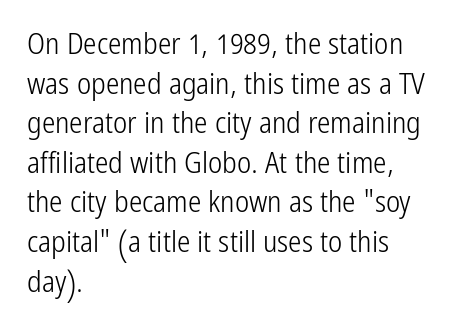
The image shows 30 px light, condensed sans-serif type, upright; set left-aligned, normal line spacing (1.32x), normal letter spacing, not underlined; low stroke contrast and a medium x-height.
